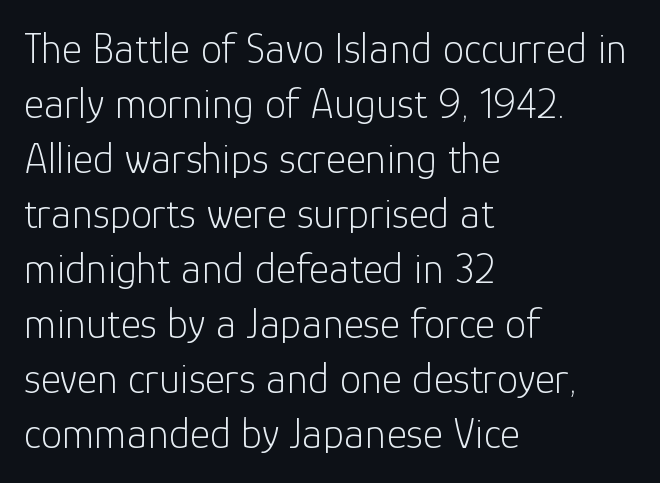
The image shows 43 px light sans-serif type, upright; set left-aligned, normal line spacing (1.28x), normal letter spacing, not underlined; low stroke contrast and a medium x-height.
